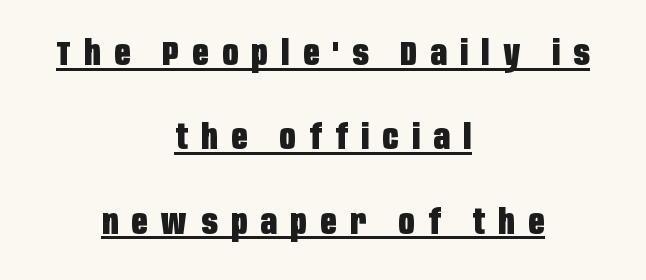
Does the leading feel generous? Absolutely, it's lavish. In terms of weight, the rendering is a true, heavy bold. Every word sits above its own underline. Tracking here is generous; glyphs stand well apart from one another.
